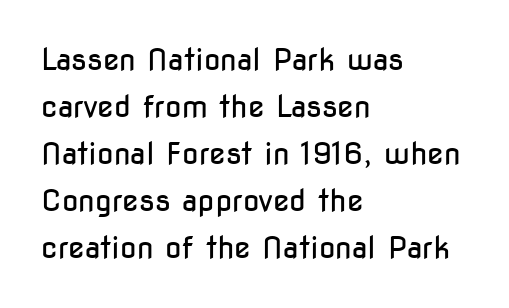
Nope, not italic — everything's standing straight. Students, note that the glyphs here touch the page at normal intervals. A typesetter would call this leading conventional body-copy spacing. Is the type heavy? It reads as light-to-regular instead. Teacher's note: observe the even left margin — that is flush-left alignment. Underlining? Definitely not there.
